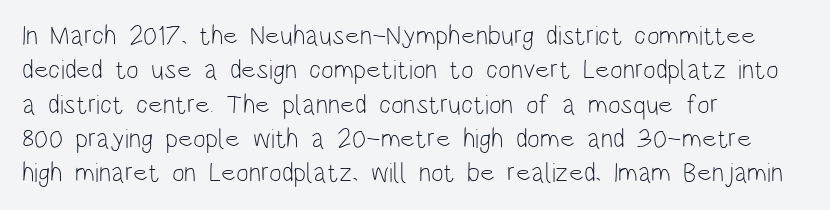
The letterforms sit at book weight or below. Honestly, the letter spacing is just normal — you wouldn't notice it. The type sits square on the baseline with zero lean. Unmarked baselines from the first word to the last. The text block is weighted toward the left margin, trailing off unevenly rightward. The designer left line spacing at the default.
